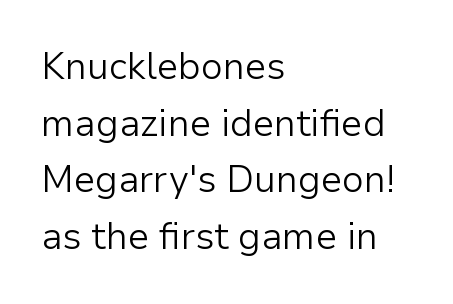
The image shows 37 px light sans-serif type, upright; set left-aligned, normal line spacing (1.53x), normal letter spacing, not underlined; low stroke contrast and a medium x-height.
